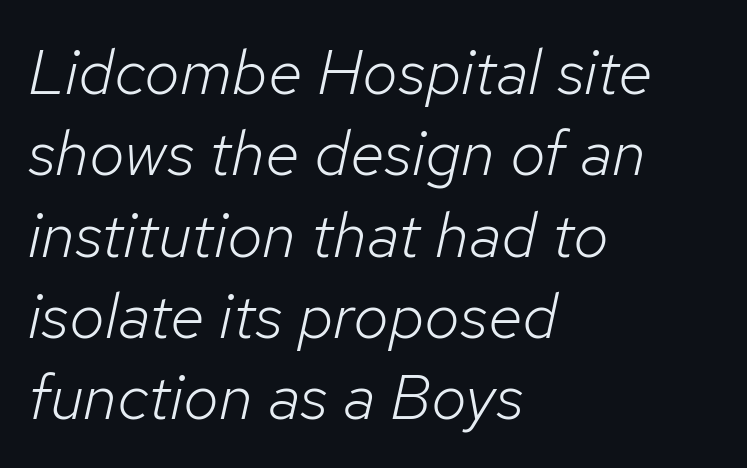
The image shows 64 px light type, italic (leaning right); set left-aligned, normal line spacing (1.27x), normal letter spacing, not underlined; low stroke contrast and a medium x-height.
